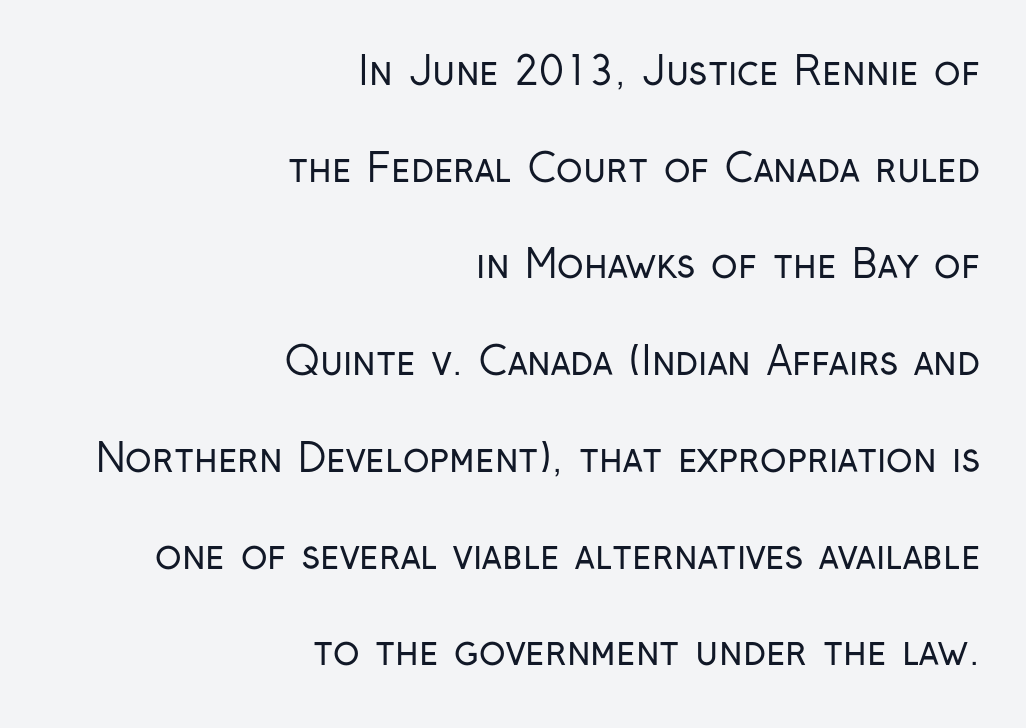
Q: Is the text bold? A: No.
Q: Is the text italic (slanted)? A: No, it is upright.
Q: Is the typeface a serif or a sans-serif typeface? A: Sans-serif.
Q: Is the text underlined? A: No.
Q: How is the paragraph aligned? A: Right-aligned.
Q: Is the spacing between letters normal or unusually wide? A: Normal.
Q: Is the spacing between lines tight, normal or loose? A: Loose.
Q: Width (condensed, normal, or wide)? A: Condensed.
Q: Stroke contrast? A: Low.
Q: x-height? A: Medium.
Q: Monospaced? A: No.
